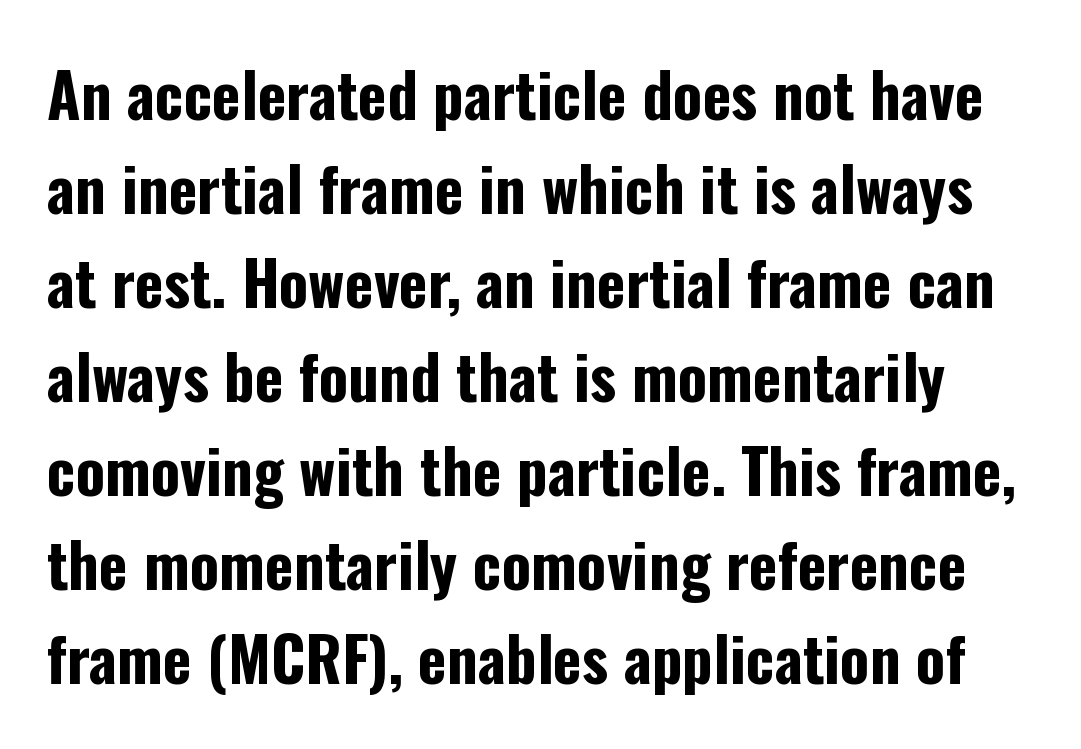
The characters look thick and weighty, a clear bold. Letterform terminals end flat and unadorned throughout the passage. Does the lettering tilt? It doesn't — this is upright. Words float on clear page, feet unadorned. Caption: standard tracking, unaltered.
